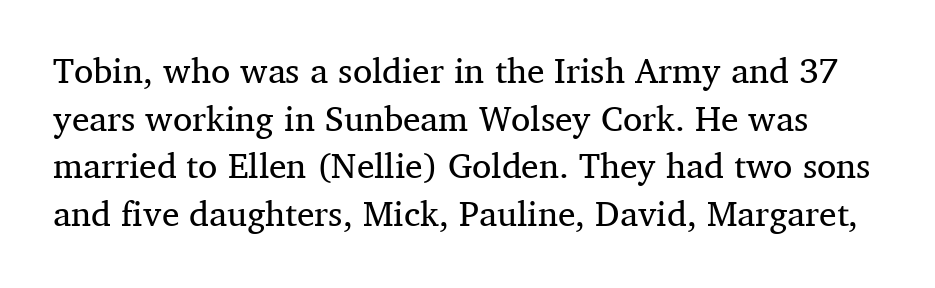
Q: Is the text bold? A: No.
Q: Is the text italic (slanted)? A: No, it is upright.
Q: Is the typeface a serif or a sans-serif typeface? A: Serif.
Q: Is the text underlined? A: No.
Q: Is the spacing between letters normal or unusually wide? A: Normal.
Q: Is the spacing between lines tight, normal or loose? A: Normal.
Q: Width (condensed, normal, or wide)? A: Normal.
Q: Stroke contrast? A: Medium.
Q: x-height? A: Medium.
Q: Monospaced? A: No.
